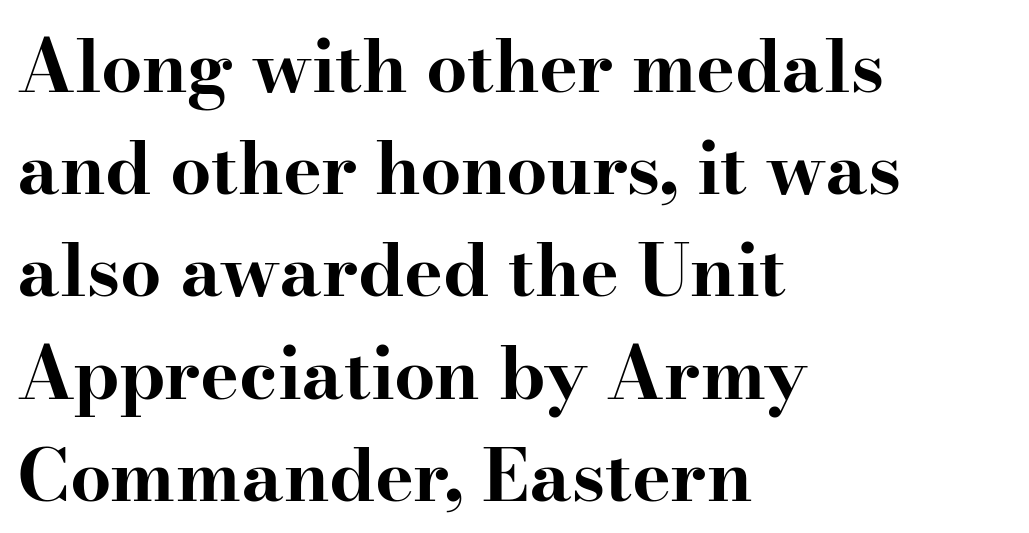
Q: Is the text bold? A: Yes.
Q: Is the text italic (slanted)? A: No, it is upright.
Q: Is the typeface a serif or a sans-serif typeface? A: Serif.
Q: Is the text underlined? A: No.
Q: How is the paragraph aligned? A: Left-aligned.
Q: Is the spacing between letters normal or unusually wide? A: Normal.
Q: Is the spacing between lines tight, normal or loose? A: Normal.
Q: Width (condensed, normal, or wide)? A: Wide.
Q: Stroke contrast? A: High.
Q: x-height? A: Small.
Q: Monospaced? A: No.
